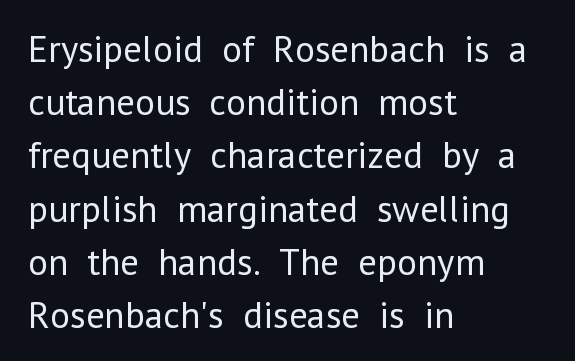
{"serif": "no", "italic": "no", "bold": "no", "weight": "regular", "width": "normal", "stroke_contrast": "low", "x_height": "medium", "monospaced": "no", "underline": "no", "align": "left", "line_spacing": "normal", "line_spacing_ratio": 1.4, "letter_spacing": "normal", "letter_spacing_em": 0.0, "glyph_px": 38}
